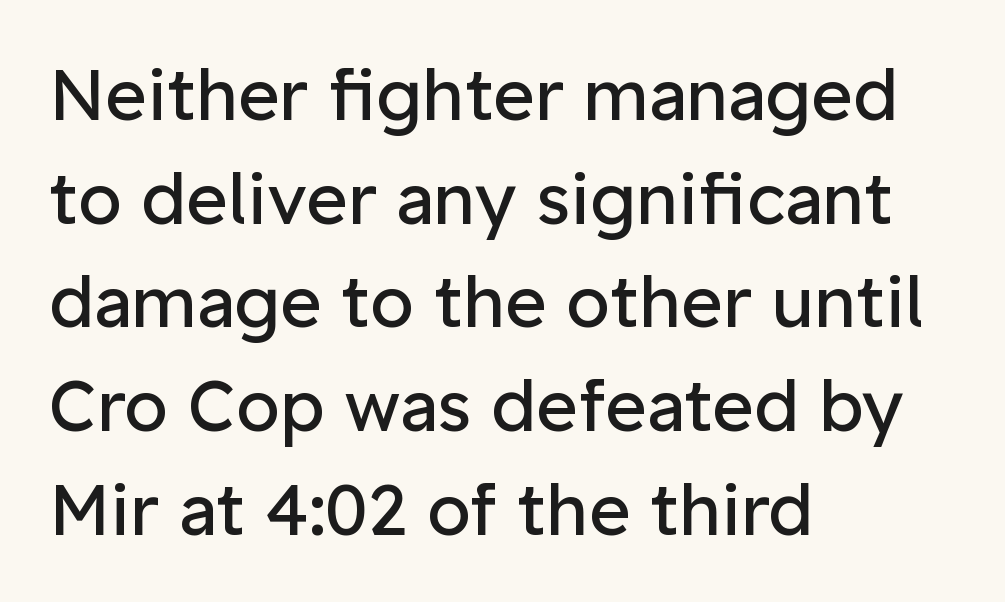
{"serif": "no", "italic": "no", "bold": "no", "weight": "regular", "width": "normal", "stroke_contrast": "low", "x_height": "medium", "monospaced": "no", "underline": "no", "align": "left", "line_spacing": "normal", "line_spacing_ratio": 1.46, "letter_spacing": "normal", "letter_spacing_em": 0.0, "glyph_px": 71}
